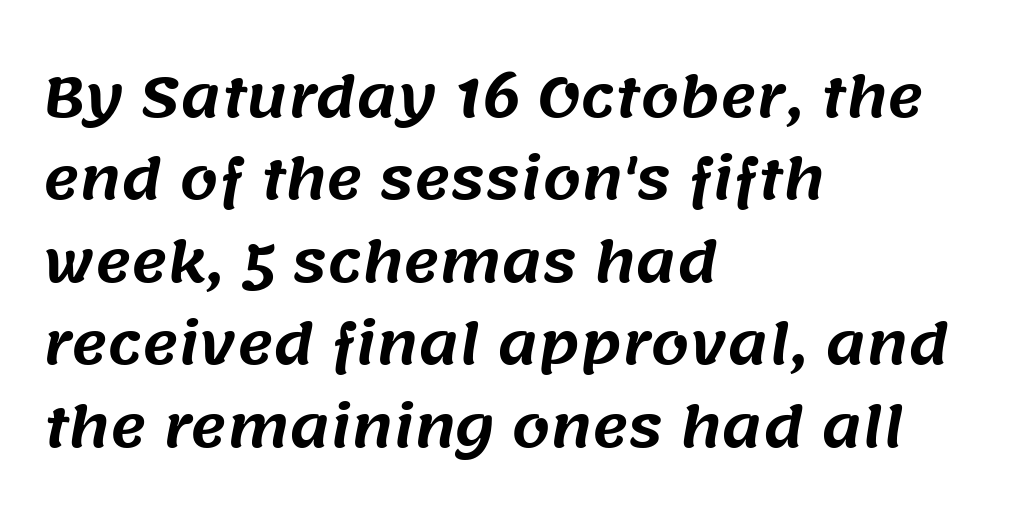
Q: Is the typeface a serif or a sans-serif typeface? A: Sans-serif.
Q: Is the text underlined? A: No.
Q: How is the paragraph aligned? A: Left-aligned.
Q: Is the spacing between letters normal or unusually wide? A: Normal.
Q: Is the spacing between lines tight, normal or loose? A: Normal.
Q: Width (condensed, normal, or wide)? A: Normal.
Q: Stroke contrast? A: Medium.
Q: x-height? A: Large.
Q: Monospaced? A: No.
